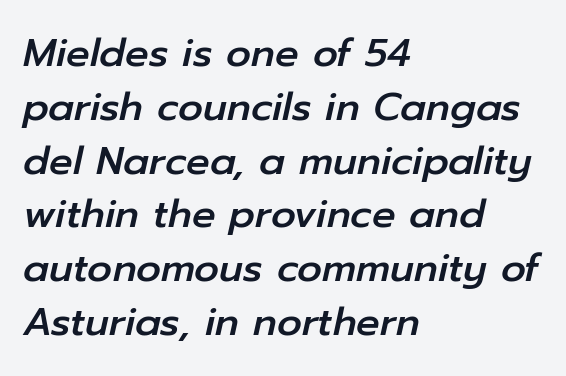
{"italic": "yes", "lean": "right", "slant_degrees": 12, "width": "normal", "stroke_contrast": "low", "x_height": "medium", "monospaced": "no", "underline": "no", "align": "left", "line_spacing": "normal", "line_spacing_ratio": 1.38, "letter_spacing": "normal", "letter_spacing_em": 0.0, "glyph_px": 39}
